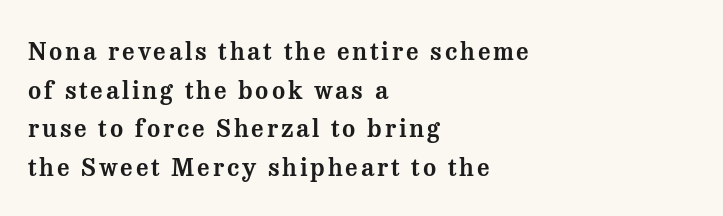
The compositor pushed each line to the left boundary. This sample keeps an unexceptional amount of space between lines. Type without underlining. Nope, not italic — everything's standing straight.
